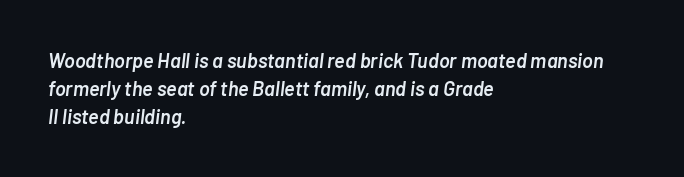
The image shows 20 px text type, italic (leaning right); set left-aligned, normal line spacing (1.41x), normal letter spacing, not underlined.
